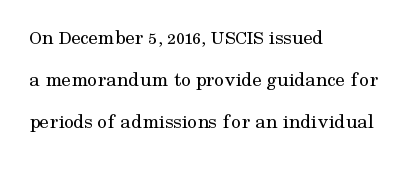
{"italic": "no", "bold": "no", "underline": "no", "align": "left", "line_spacing": "loose", "line_spacing_ratio": 2.0, "letter_spacing": "normal", "letter_spacing_em": 0.0, "glyph_px": 21}
